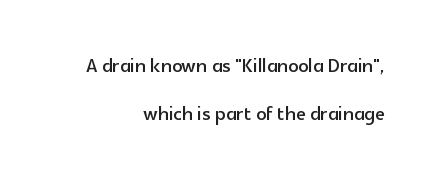
Q: Is the text italic (slanted)? A: No, it is upright.
Q: Is the text underlined? A: No.
Q: How is the paragraph aligned? A: Right-aligned.
Q: Is the spacing between letters normal or unusually wide? A: Normal.
Q: Is the spacing between lines tight, normal or loose? A: Loose.
